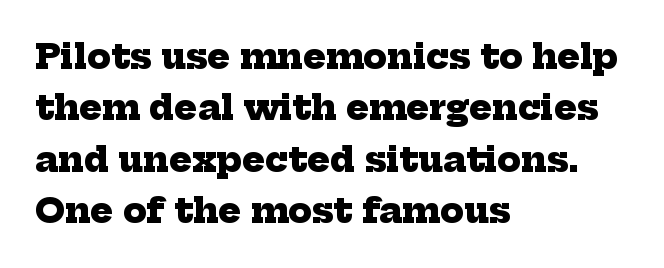
The image shows 34 px heavy serif type; set left-aligned, normal line spacing (1.51x), normal letter spacing, not underlined; low stroke contrast and a medium x-height.
